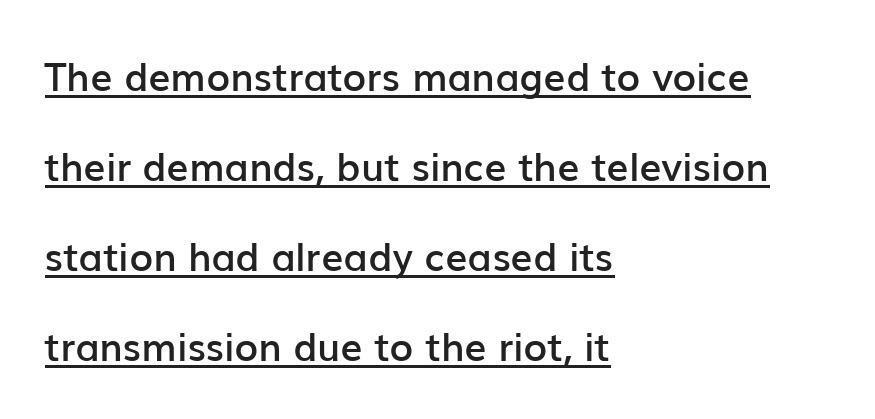
Glyph-to-glyph distance matches everyday printed text. The font family rendered here belongs to the sans-serif group. Unlike italic type, these characters show no tilt at all. Layout note: lines flush left. Each letter keeps its own natural width here, so spacing adapts to shape. Interline gaps are noticeably wide in this sample.
